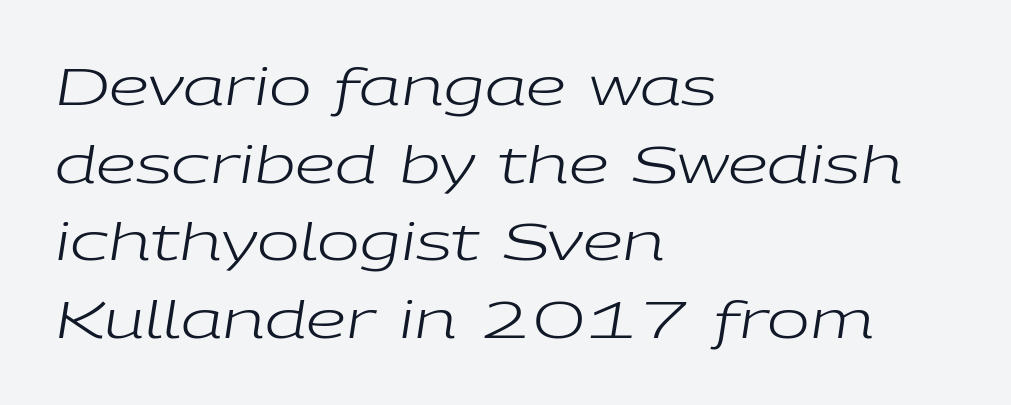
{"italic": "yes", "lean": "right", "slant_degrees": 9, "bold": "no", "weight": "regular", "width": "wide", "stroke_contrast": "low", "x_height": "medium", "monospaced": "no", "underline": "no", "align": "left", "line_spacing": "normal", "line_spacing_ratio": 1.52, "letter_spacing": "normal", "letter_spacing_em": 0.0, "glyph_px": 51}
